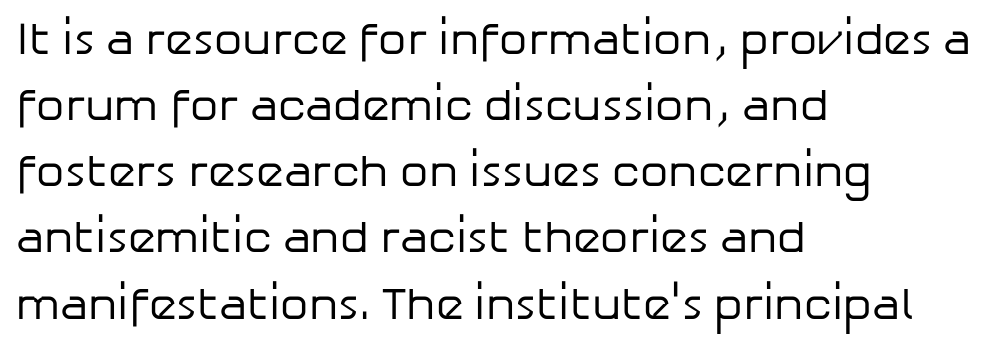
{"serif": "no", "italic": "no", "bold": "no", "weight": "regular", "width": "normal", "stroke_contrast": "low", "x_height": "medium", "monospaced": "no", "underline": "no", "align": "left", "line_spacing": "normal", "line_spacing_ratio": 1.47, "letter_spacing": "normal", "letter_spacing_em": 0.0, "glyph_px": 45}
